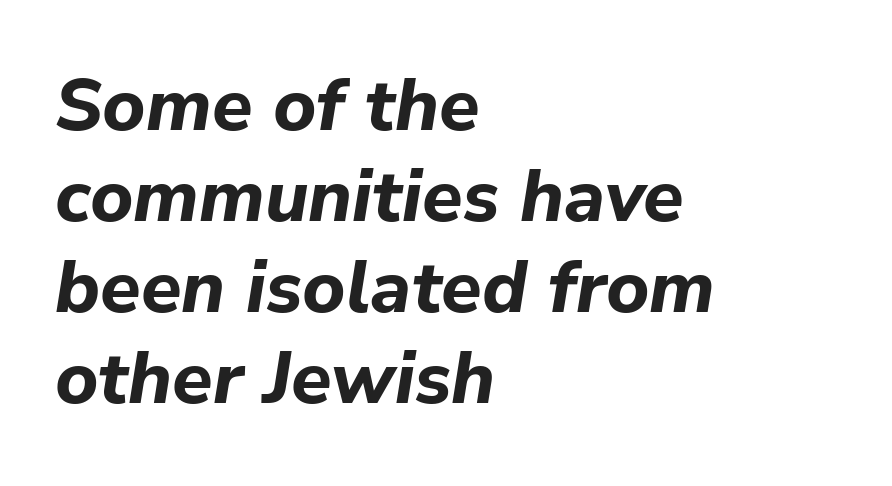
Q: Is the text bold? A: Yes.
Q: Is the text italic (slanted)? A: Yes, it leans right by about 9 degrees.
Q: Is the text underlined? A: No.
Q: How is the paragraph aligned? A: Left-aligned.
Q: Is the spacing between letters normal or unusually wide? A: Normal.
Q: Width (condensed, normal, or wide)? A: Normal.
Q: Stroke contrast? A: Low.
Q: x-height? A: Medium.
Q: Monospaced? A: No.
